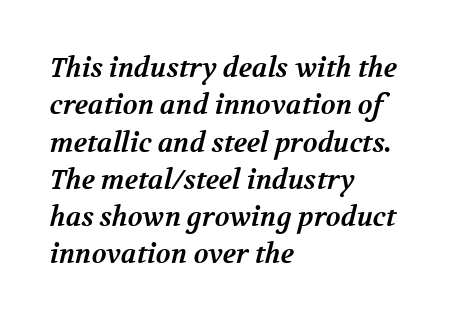
The image shows 27 px bold type; set left-aligned, normal line spacing (1.38x), normal letter spacing, not underlined.
